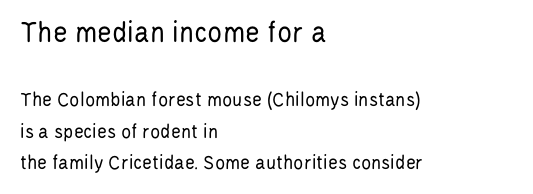
The image shows 31 px regular-weight, condensed sans-serif type, upright; set left-aligned, normal line spacing (1.5x), normal letter spacing, not underlined; the first (top) block is 1.48x larger; low stroke contrast and a large x-height.
